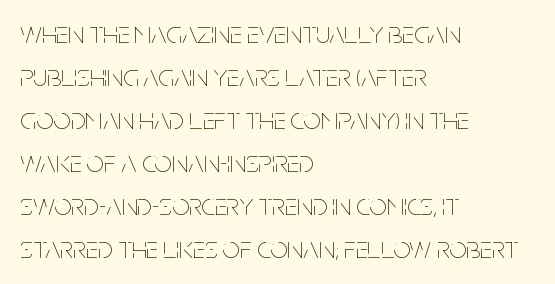
A classic flush-left, rag-right setting is used for this passage. You can tell it's not italic because the verticals are truly vertical. Looks like regular typesetting: each glyph gets only the width it needs. Each new line begins a customary step beneath the previous one. Letters have the restrained weight of plain body copy at most. The zone under the glyphs is completely vacant.
